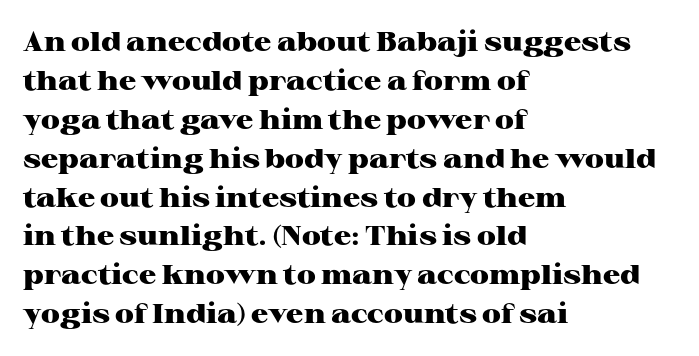
Q: Is the text bold? A: Yes.
Q: Is the text italic (slanted)? A: No, it is upright.
Q: Is the text underlined? A: No.
Q: How is the paragraph aligned? A: Left-aligned.
Q: Is the spacing between letters normal or unusually wide? A: Normal.
Q: Is the spacing between lines tight, normal or loose? A: Normal.
